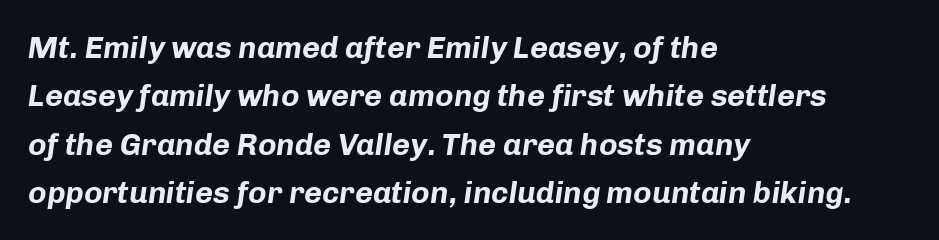
{"italic": "yes", "lean": "right", "slant_degrees": 8, "bold": "yes", "weight": "bold", "width": "normal", "stroke_contrast": "low", "x_height": "medium", "monospaced": "no", "underline": "no", "align": "left", "line_spacing": "normal", "line_spacing_ratio": 1.56, "letter_spacing": "normal", "letter_spacing_em": 0.0, "glyph_px": 31}
